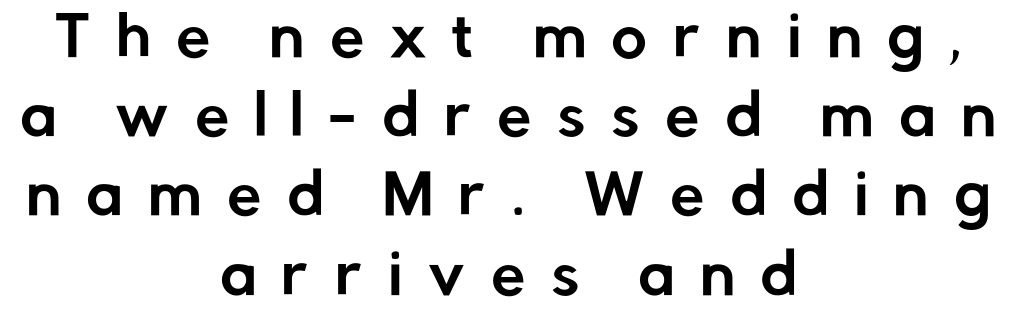
The image shows 55 px sans-serif type, upright; set centered, normal line spacing (1.44x), unusually wide letter spacing (+0.46 em), not underlined; low stroke contrast and a medium x-height.
